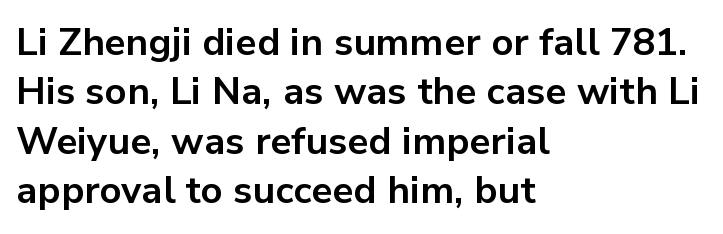
Here the glyphs are tracked normally, forming tight word shapes. What weight is shown? A full bold with thick strokes. Does the leading feel generous? No, just average. The compositor pushed each line to the left boundary.
